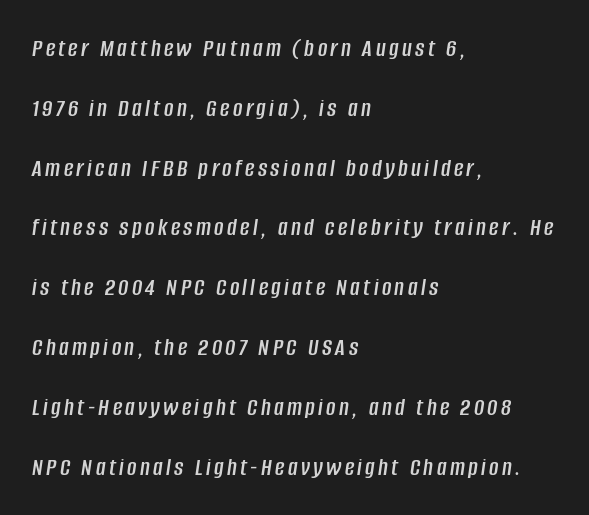
The image shows 26 px text type, italic (leaning right); set left-aligned, loose line spacing (2.3x), not underlined.
